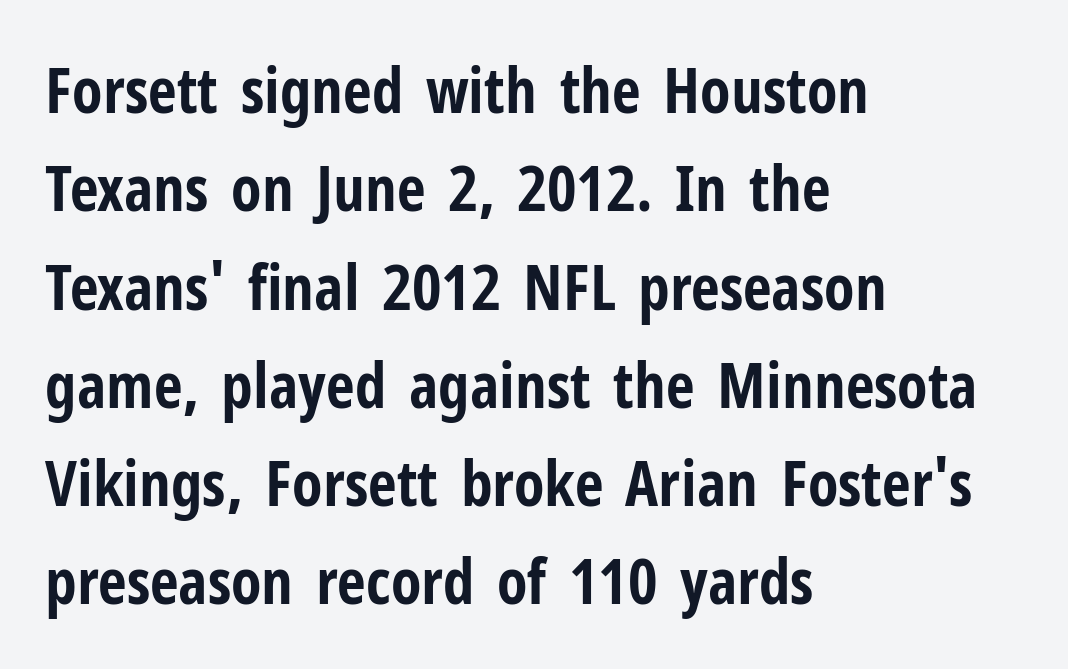
Q: Is the text bold? A: Yes.
Q: Is the text italic (slanted)? A: No, it is upright.
Q: Is the typeface a serif or a sans-serif typeface? A: Sans-serif.
Q: Is the text underlined? A: No.
Q: How is the paragraph aligned? A: Left-aligned.
Q: Is the spacing between letters normal or unusually wide? A: Normal.
Q: Is the spacing between lines tight, normal or loose? A: Normal.
Q: Width (condensed, normal, or wide)? A: Condensed.
Q: Stroke contrast? A: Low.
Q: x-height? A: Medium.
Q: Monospaced? A: No.
